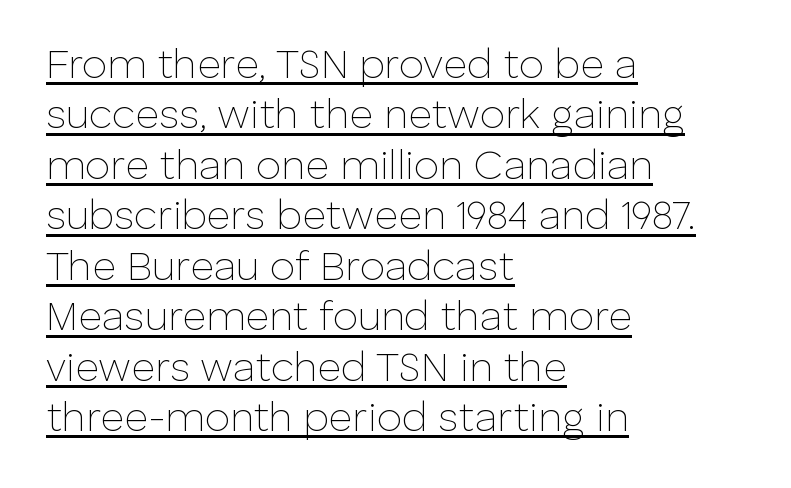
The image shows 41 px thin sans-serif type, upright; set left-aligned, line spacing 1.23x, normal letter spacing, underlined; low stroke contrast and a medium x-height.
